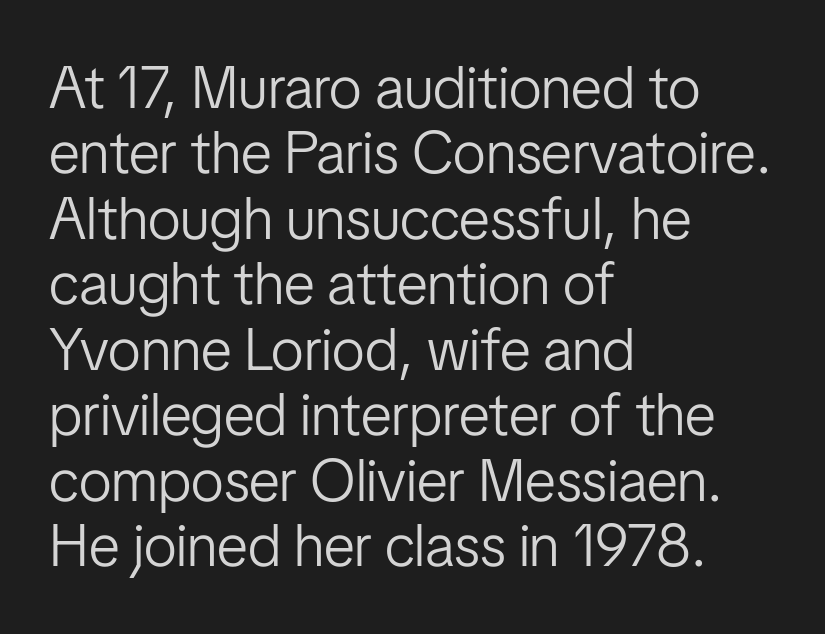
Just letters on the line, the space beneath them empty. Stem width sits at or under what a default text font uses. It's the straight-up-and-down kind of type. Is this a fixed-width face? No — the glyphs have proportional, varying widths. The typesetter chose a ragged-right arrangement here.
